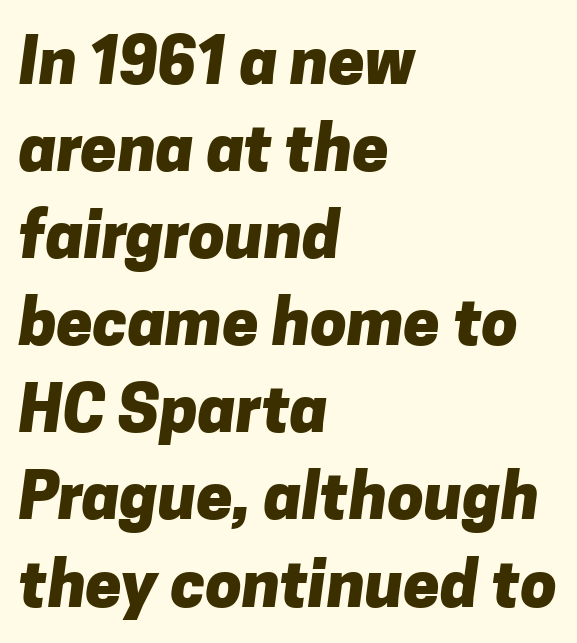
Q: Is the text bold? A: Yes.
Q: Is the typeface a serif or a sans-serif typeface? A: Sans-serif.
Q: Is the text underlined? A: No.
Q: How is the paragraph aligned? A: Left-aligned.
Q: Is the spacing between letters normal or unusually wide? A: Normal.
Q: Is the spacing between lines tight, normal or loose? A: Normal.
Q: Width (condensed, normal, or wide)? A: Normal.
Q: Stroke contrast? A: Low.
Q: x-height? A: Medium.
Q: Monospaced? A: No.
